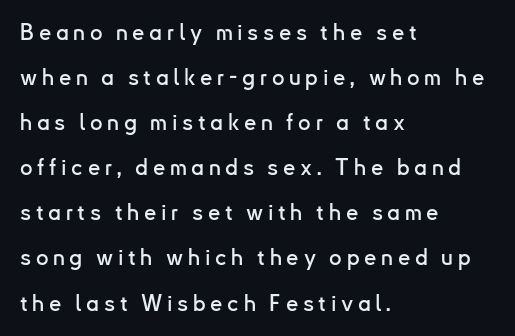
Beneath every word, the page is bare. Italic? Not at all — the glyphs are vertical. Each word looks stretched out because of the extra space between its letters. Summary of vertical rhythm: relaxed, with wide interline spacing.
